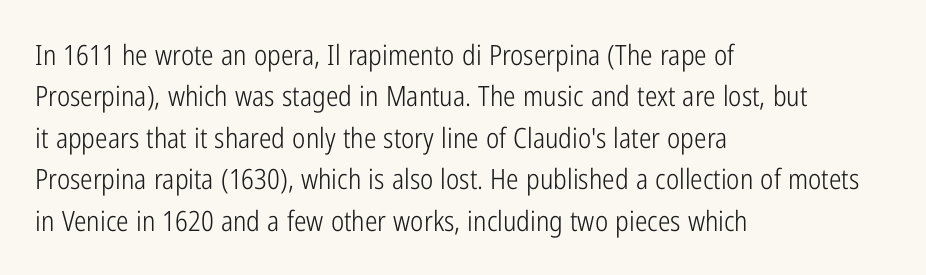
The image shows 28 px light, condensed sans-serif type, upright; set left-aligned, normal line spacing (1.48x), normal letter spacing, not underlined; low stroke contrast and a medium x-height.
